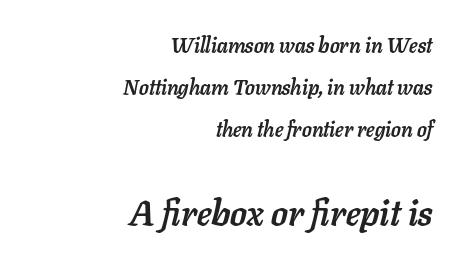
The image shows 36 px semibold type, italic (leaning right); set right-aligned, loose line spacing (1.99x), normal letter spacing, not underlined; the second (bottom) block is 1.71x larger; low stroke contrast and a medium x-height.
